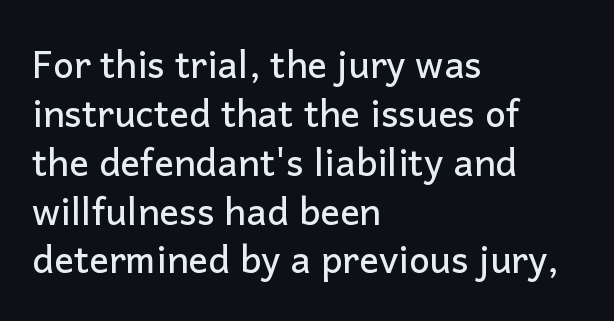
The line texture is even and compact thanks to regular tracking. Typeset ragged right — the left edge is the straight one. Clear beneath every line of the passage. The vertical gap from one line to the next is medium.
